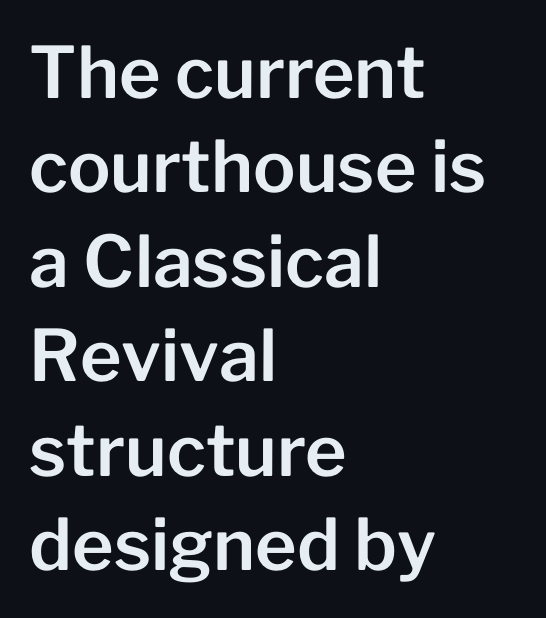
Q: Is the text italic (slanted)? A: No, it is upright.
Q: Is the typeface a serif or a sans-serif typeface? A: Sans-serif.
Q: Is the text underlined? A: No.
Q: How is the paragraph aligned? A: Left-aligned.
Q: Is the spacing between letters normal or unusually wide? A: Normal.
Q: Is the spacing between lines tight, normal or loose? A: Normal.
Q: Width (condensed, normal, or wide)? A: Normal.
Q: Stroke contrast? A: Low.
Q: x-height? A: Medium.
Q: Monospaced? A: No.
